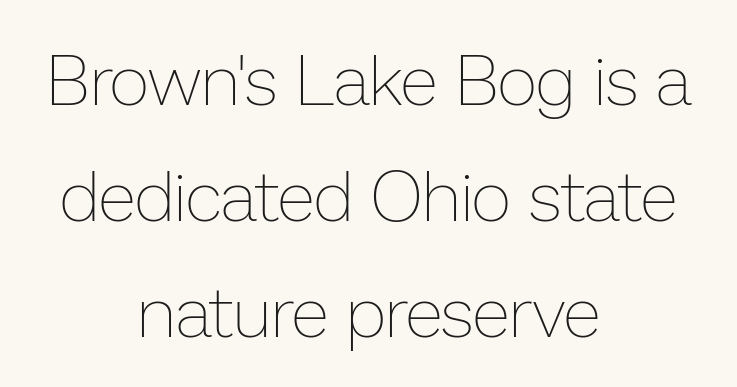
{"italic": "no", "bold": "no", "weight": "thin", "width": "normal", "stroke_contrast": "low", "x_height": "medium", "monospaced": "no", "underline": "no", "align": "center", "line_spacing": "normal", "line_spacing_ratio": 1.66, "letter_spacing": "normal", "letter_spacing_em": 0.0, "glyph_px": 70}
